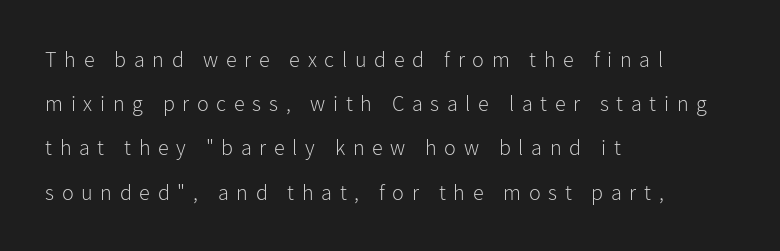
These lines are set flush left with a ragged right edge. The vertical gap from one line to the next is large. Each stroke keeps to a modest, everyday thickness or less. Underlining? Definitely not there. Designer's note — italics off, roman on. Observe the wide spacing: letters keep a clear distance from each other.
